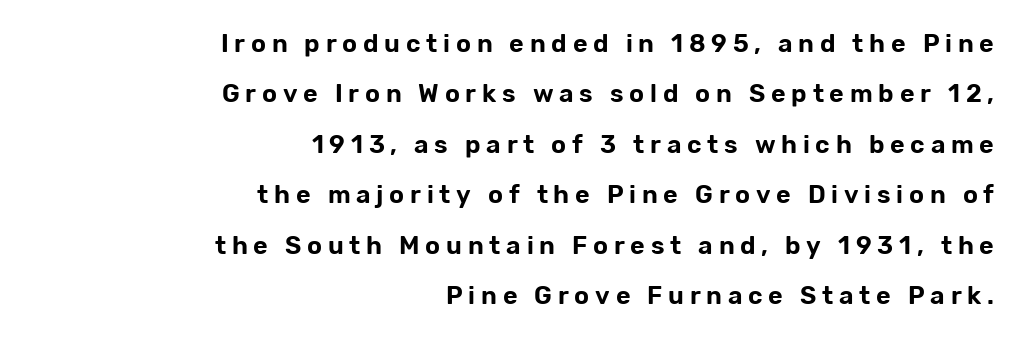
Line spacing here is loose. Honestly, the letter spacing is so wide it's the main thing you notice. Each line ends at the same right margin while the left side varies. This is roman type, the default non-slanted kind.
